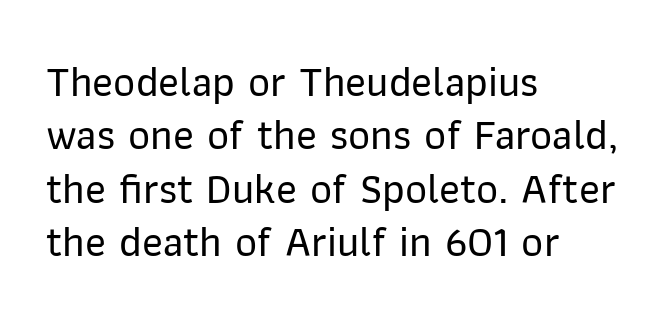
Q: Is the text italic (slanted)? A: No, it is upright.
Q: Is the typeface a serif or a sans-serif typeface? A: Sans-serif.
Q: Is the text underlined? A: No.
Q: How is the paragraph aligned? A: Left-aligned.
Q: Is the spacing between letters normal or unusually wide? A: Normal.
Q: Width (condensed, normal, or wide)? A: Normal.
Q: Stroke contrast? A: Low.
Q: x-height? A: Medium.
Q: Monospaced? A: No.
